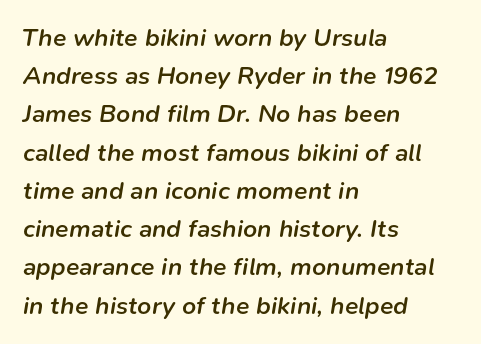
What weight is shown? A semibold, between regular and bold. The gap between lines stays unmarked. Reading down the column, the eye jumps a familiar distance to each next line. The letters sit at their default tracking, neither squeezed nor spread. Each line starts at the same left margin while the right side varies.
